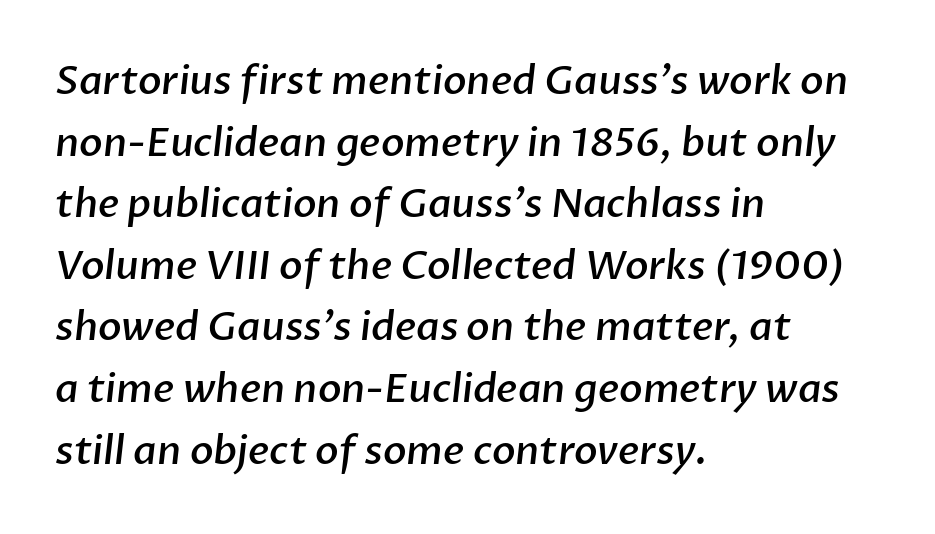
The image shows 39 px semibold sans-serif type; set left-aligned, normal line spacing (1.58x), normal letter spacing, not underlined; low stroke contrast and a medium x-height.
